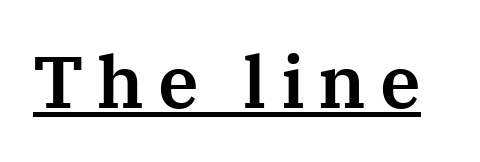
Q: Is the text italic (slanted)? A: No, it is upright.
Q: Is the typeface a serif or a sans-serif typeface? A: Serif.
Q: Is the text underlined? A: Yes.
Q: Width (condensed, normal, or wide)? A: Normal.
Q: Stroke contrast? A: Medium.
Q: x-height? A: Medium.
Q: Monospaced? A: No.
